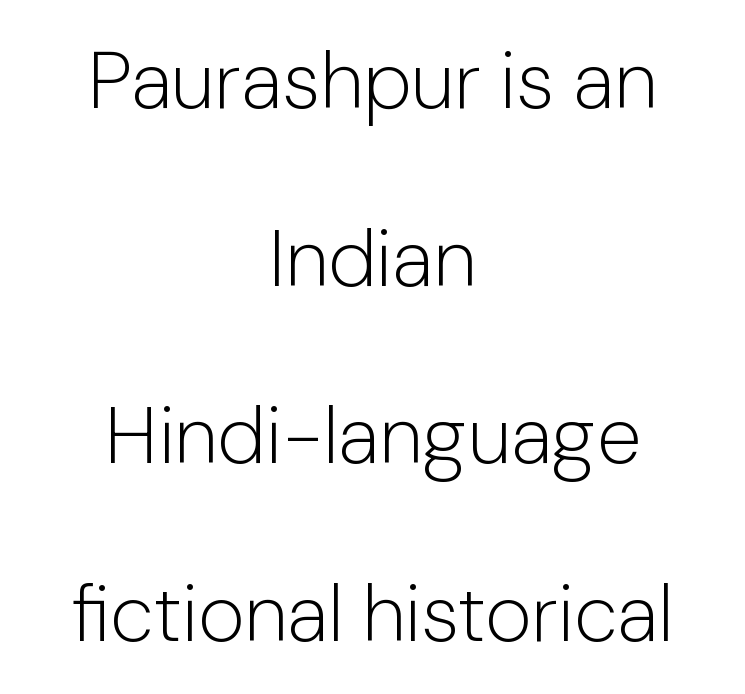
Proportional: the letters do not fall into vertical columns. A roman cut, with each character standing at attention. Compared with a flush-left layout, this one balances lines on the center instead. There is no visible air inserted between adjacent glyphs.
